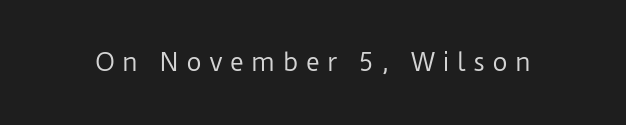
Q: Is the text bold? A: No.
Q: Is the text italic (slanted)? A: No, it is upright.
Q: Is the text underlined? A: No.
Q: Is the spacing between letters normal or unusually wide? A: Unusually wide.
